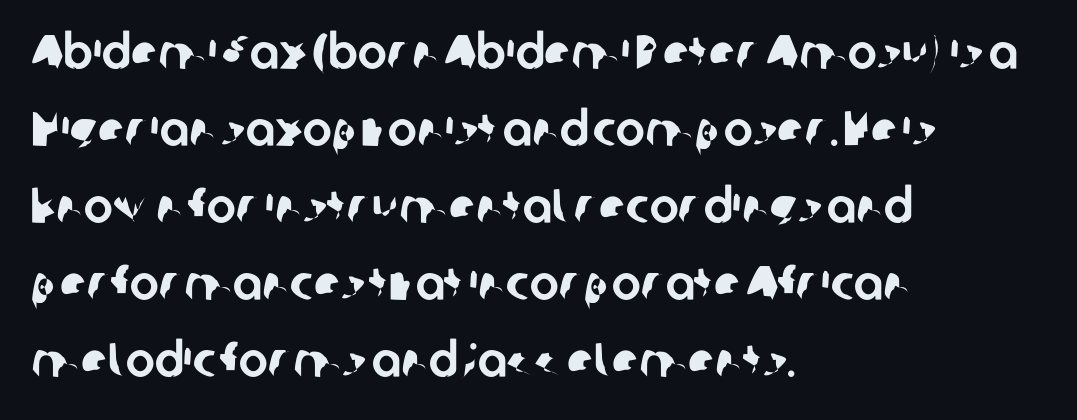
Q: Is the typeface a serif or a sans-serif typeface? A: Sans-serif.
Q: Is the text underlined? A: No.
Q: How is the paragraph aligned? A: Left-aligned.
Q: Is the spacing between letters normal or unusually wide? A: Normal.
Q: Is the spacing between lines tight, normal or loose? A: Normal.
Q: Width (condensed, normal, or wide)? A: Normal.
Q: Stroke contrast? A: Low.
Q: x-height? A: Medium.
Q: Monospaced? A: No.
